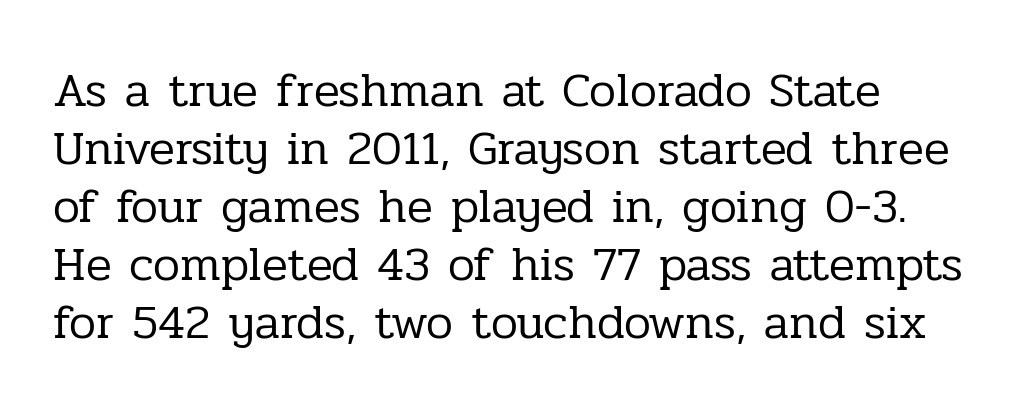
Q: Is the text bold? A: No.
Q: Is the text italic (slanted)? A: No, it is upright.
Q: Is the typeface a serif or a sans-serif typeface? A: Serif.
Q: Is the text underlined? A: No.
Q: How is the paragraph aligned? A: Left-aligned.
Q: Is the spacing between letters normal or unusually wide? A: Normal.
Q: Width (condensed, normal, or wide)? A: Normal.
Q: Stroke contrast? A: Low.
Q: x-height? A: Medium.
Q: Monospaced? A: No.
